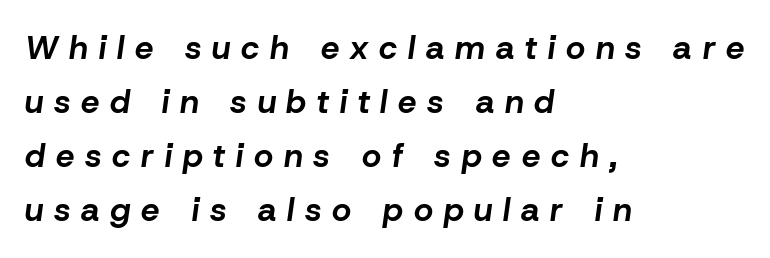
Each row of text sits above clean, open space. Looks like regular typesetting: each glyph gets only the width it needs. The rendering inserts visible extra space after every character. These words are printed bold, with thick strokes throughout. Vertical spacing — default.
